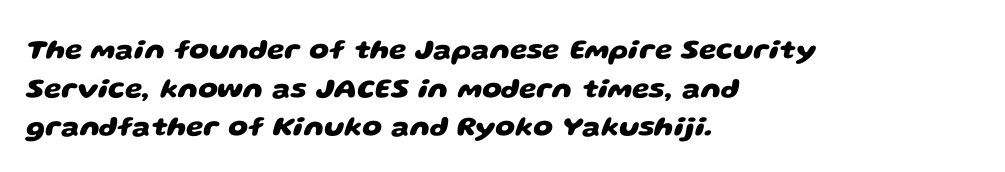
{"serif": "no", "bold": "yes", "weight": "heavy", "width": "wide", "stroke_contrast": "low", "x_height": "large", "monospaced": "no", "underline": "no", "align": "left", "line_spacing": "normal", "line_spacing_ratio": 1.38, "letter_spacing": "normal", "letter_spacing_em": 0.0, "glyph_px": 28}
